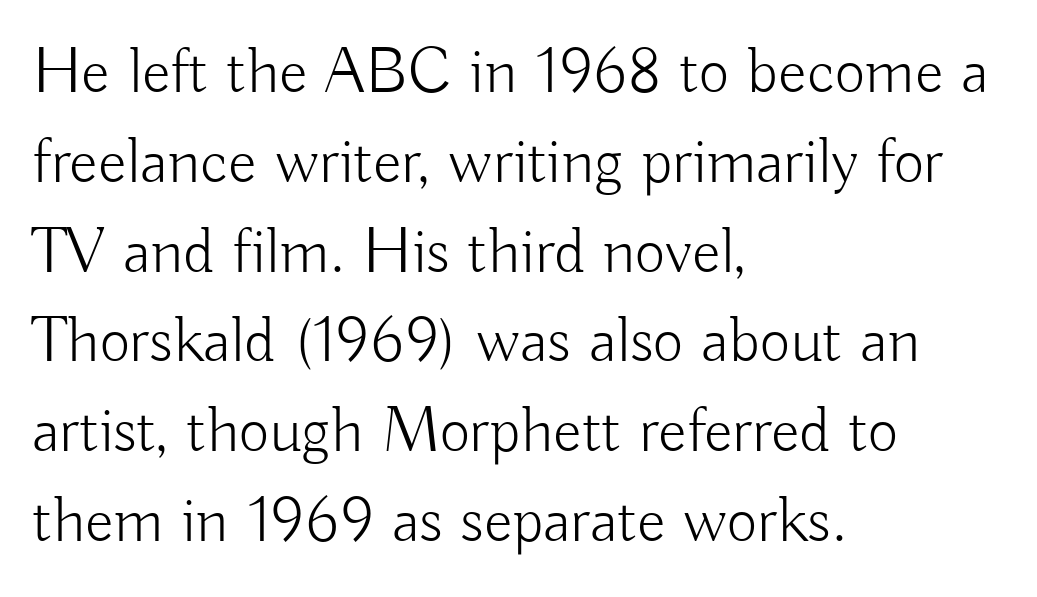
Q: Is the text bold? A: No.
Q: Is the text italic (slanted)? A: No, it is upright.
Q: Is the typeface a serif or a sans-serif typeface? A: Sans-serif.
Q: Is the text underlined? A: No.
Q: How is the paragraph aligned? A: Left-aligned.
Q: Is the spacing between letters normal or unusually wide? A: Normal.
Q: Is the spacing between lines tight, normal or loose? A: Normal.
Q: Width (condensed, normal, or wide)? A: Normal.
Q: Stroke contrast? A: Low.
Q: x-height? A: Small.
Q: Monospaced? A: No.
